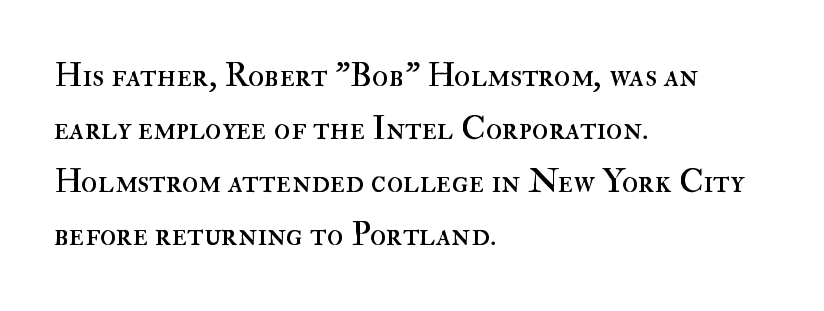
{"italic": "no", "bold": "no", "weight": "regular", "width": "normal", "stroke_contrast": "high", "x_height": "small", "monospaced": "no", "underline": "no", "align": "left", "line_spacing": "normal", "line_spacing_ratio": 1.56, "letter_spacing": "normal", "letter_spacing_em": 0.0, "glyph_px": 34}
